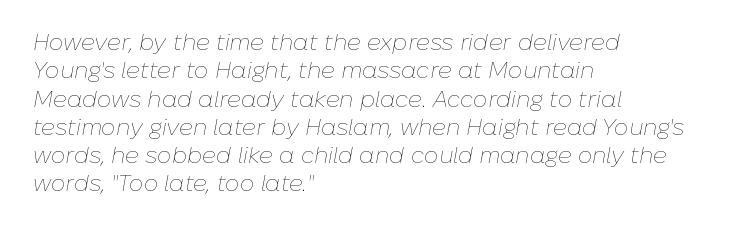
Q: Is the text bold? A: No.
Q: Is the text italic (slanted)? A: Yes, it leans right by about 10 degrees.
Q: Is the text underlined? A: No.
Q: How is the paragraph aligned? A: Left-aligned.
Q: Is the spacing between letters normal or unusually wide? A: Normal.
